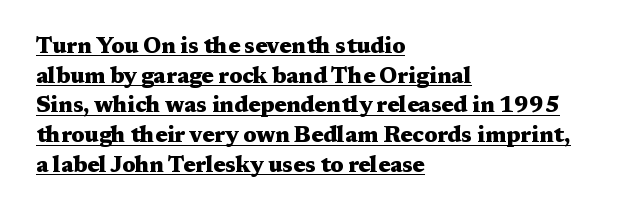
Q: Is the text bold? A: Yes.
Q: Is the text italic (slanted)? A: No, it is upright.
Q: Is the text underlined? A: Yes.
Q: How is the paragraph aligned? A: Left-aligned.
Q: Is the spacing between letters normal or unusually wide? A: Normal.
Q: Is the spacing between lines tight, normal or loose? A: Normal.
